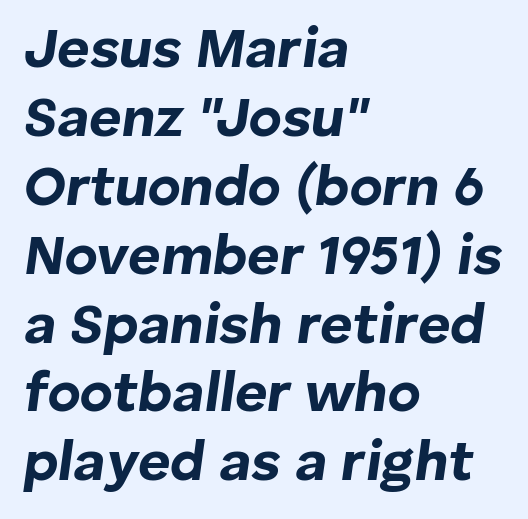
Q: Is the text bold? A: Yes.
Q: Is the text italic (slanted)? A: Yes, it leans right by about 8 degrees.
Q: Is the text underlined? A: No.
Q: How is the paragraph aligned? A: Left-aligned.
Q: Is the spacing between letters normal or unusually wide? A: Normal.
Q: Width (condensed, normal, or wide)? A: Normal.
Q: Stroke contrast? A: Low.
Q: x-height? A: Medium.
Q: Monospaced? A: No.
